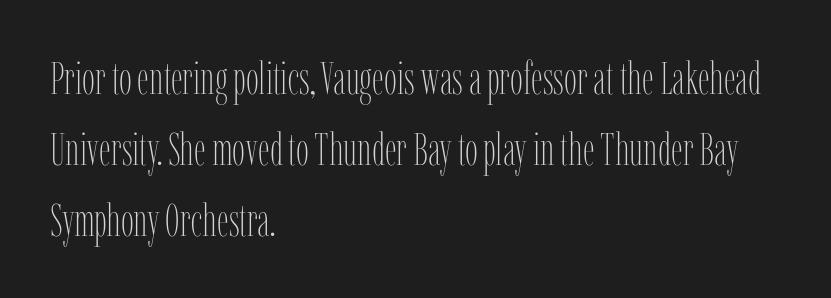
The image shows 46 px thin, condensed type, upright; set left-aligned, normal line spacing (1.54x), normal letter spacing, not underlined; low stroke contrast and a medium x-height.
